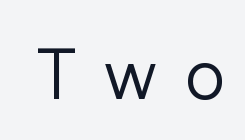
{"serif": "no", "italic": "no", "bold": "no", "weight": "light", "width": "normal", "stroke_contrast": "low", "x_height": "medium", "monospaced": "no", "underline": "no", "letter_spacing": "wide", "letter_spacing_em": 0.37, "glyph_px": 74}
